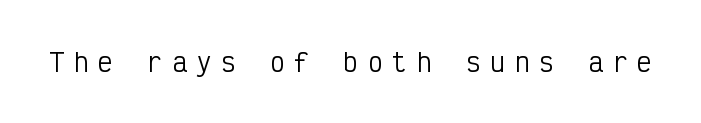
Heft: none added — not bold. Lines of text with bare space underneath. Upright lettering throughout. Here the glyphs are tracked loosely, breaking word shapes into spaced letters.
